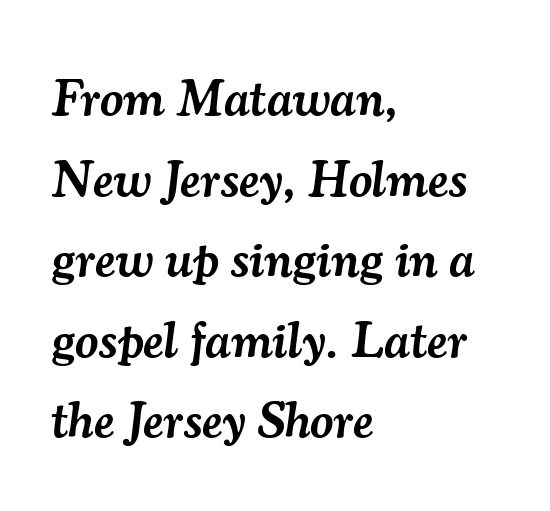
The image shows 51 px semibold serif type, italic (leaning right); set left-aligned, normal line spacing (1.58x), normal letter spacing, not underlined; medium stroke contrast and a small x-height.
